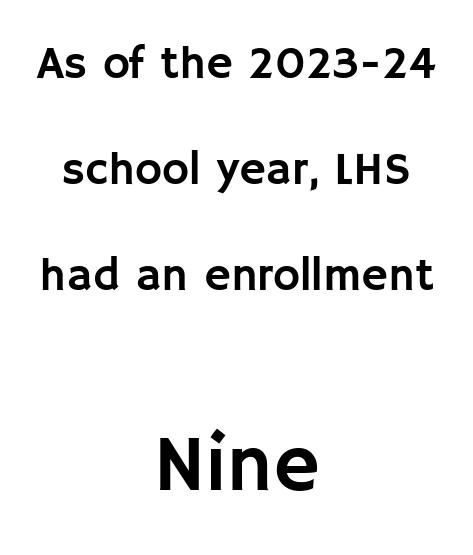
The face used here is rendered with its standard letterfit. Regarding serifs, this sample does without them. Visually the block forms a symmetrical silhouette, jagged on both flanks. Varying glyph widths throughout — classic text-font behaviour. The space between consecutive lines is lavish.
